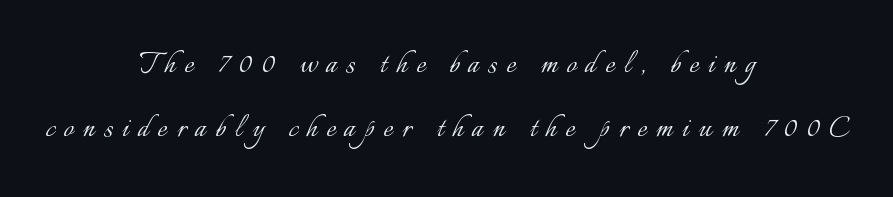
{"bold": "no", "weight": "light", "width": "normal", "stroke_contrast": "low", "x_height": "small", "monospaced": "no", "underline": "no", "align": "center", "line_spacing_ratio": 1.78, "letter_spacing": "wide", "letter_spacing_em": 0.26, "glyph_px": 36}
